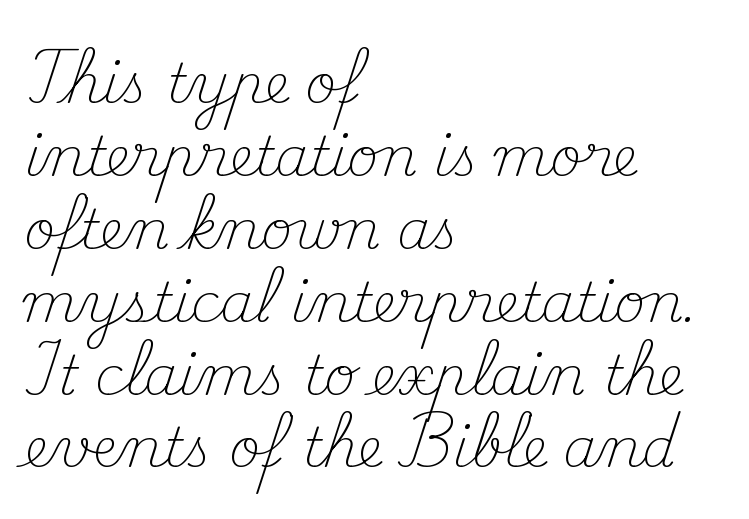
Q: Is the text bold? A: No.
Q: Is the text italic (slanted)? A: Yes.
Q: Is the typeface a serif or a sans-serif typeface? A: Serif.
Q: Is the text underlined? A: No.
Q: How is the paragraph aligned? A: Left-aligned.
Q: Is the spacing between letters normal or unusually wide? A: Normal.
Q: Is the spacing between lines tight, normal or loose? A: Normal.
Q: Width (condensed, normal, or wide)? A: Normal.
Q: Stroke contrast? A: Medium.
Q: x-height? A: Small.
Q: Monospaced? A: No.
